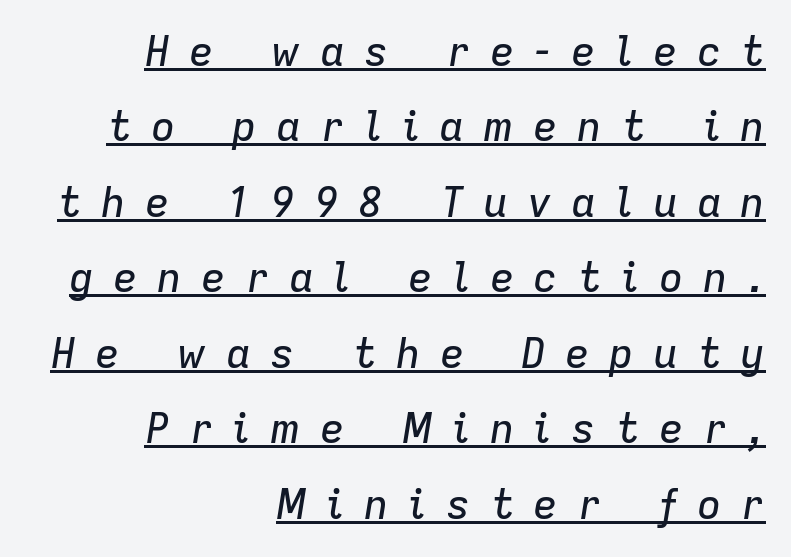
The rendering uses natural spacing where letterforms have individual widths. Horizontal alignment here is rightward, an uncommon choice for prose. Glyph-to-glyph distance is far greater than everyday printed text. The font's italic variant was chosen for this text.
